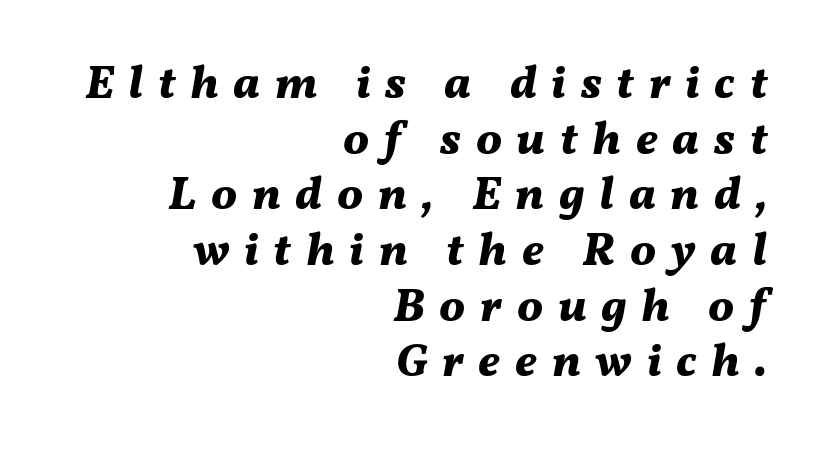
{"italic": "yes", "lean": "right", "slant_degrees": 11, "bold": "yes", "weight": "bold", "width": "normal", "stroke_contrast": "medium", "x_height": "medium", "monospaced": "no", "underline": "no", "align": "right", "line_spacing_ratio": 1.21, "letter_spacing": "wide", "letter_spacing_em": 0.32, "glyph_px": 46}
